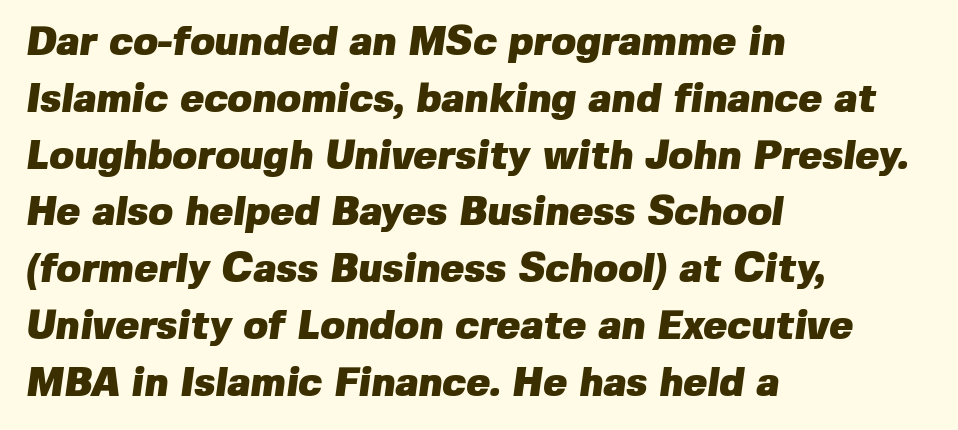
{"serif": "no", "bold": "yes", "weight": "heavy", "width": "normal", "stroke_contrast": "low", "x_height": "medium", "monospaced": "no", "underline": "no", "align": "left", "line_spacing": "normal", "line_spacing_ratio": 1.42, "letter_spacing": "normal", "letter_spacing_em": 0.0, "glyph_px": 40}
